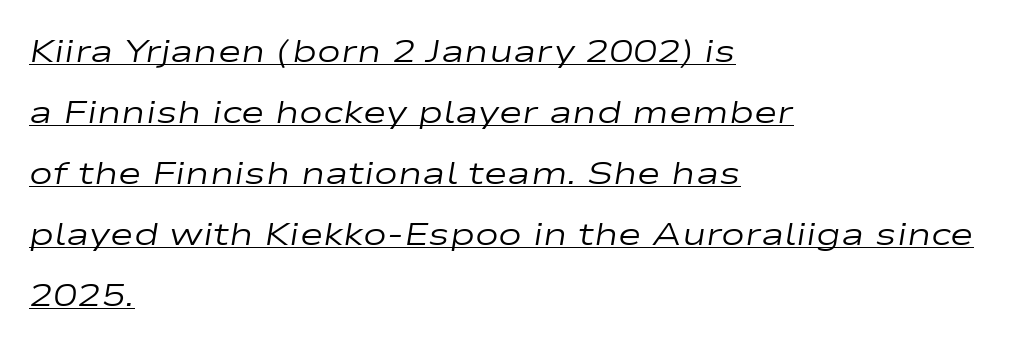
The rendering uses a large line-height, opening up the rows. Style check: oblique. Each stroke keeps to a modest, everyday thickness or less. Students, note that the glyphs here touch the page at normal intervals. Is there an underline? Yes — a line sits under the letters.
